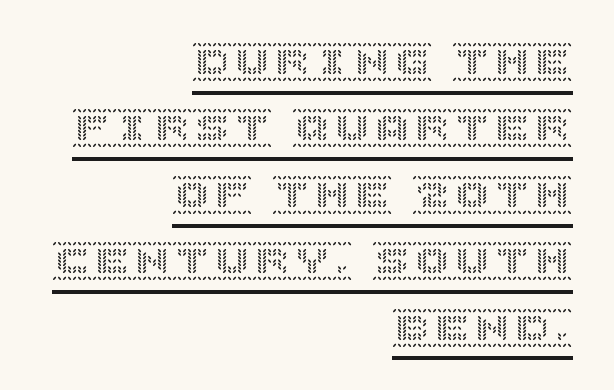
{"italic": "no", "width": "normal", "x_height": "large", "underline": "yes", "align": "right", "line_spacing": "normal", "line_spacing_ratio": 1.66, "letter_spacing": "normal", "letter_spacing_em": 0.0, "glyph_px": 40}
